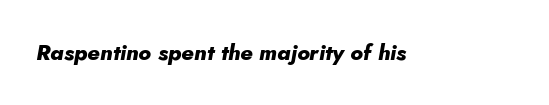
Short note: letters normally spaced. Italic: yes, the glyphs are oblique. Beneath every word, the page is bare. Compared with an ordinary text face, these strokes are far heavier — a full bold.
